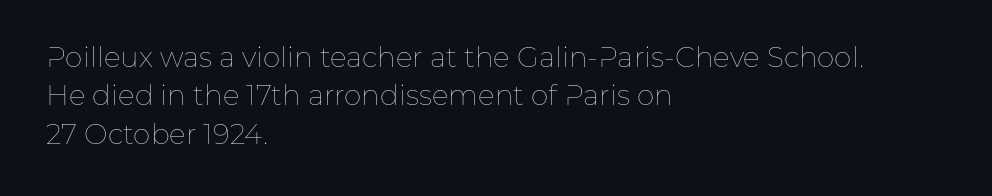
Note the varied advance widths — an 'i' is clearly narrower than an 'm'. Each row of text sits above clean, open space. A roman cut, with each character standing at attention. The paragraph shown leans on its left margin. No letter is thick-stroked: the sample isn't bold. Is the letter spacing exaggerated? No — it looks like the ordinary default.
